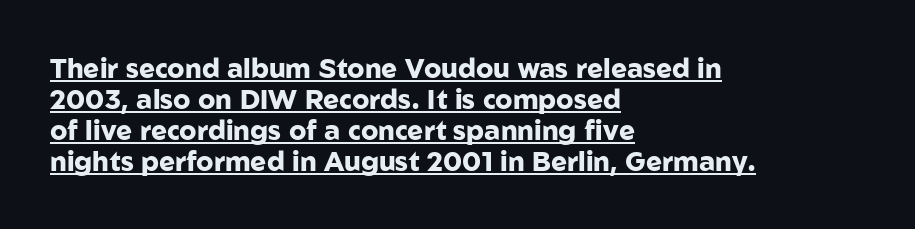
Q: Is the text bold? A: Yes.
Q: Is the text italic (slanted)? A: No, it is upright.
Q: Is the text underlined? A: Yes.
Q: How is the paragraph aligned? A: Left-aligned.
Q: Is the spacing between letters normal or unusually wide? A: Normal.
Q: Is the spacing between lines tight, normal or loose? A: Tight.
